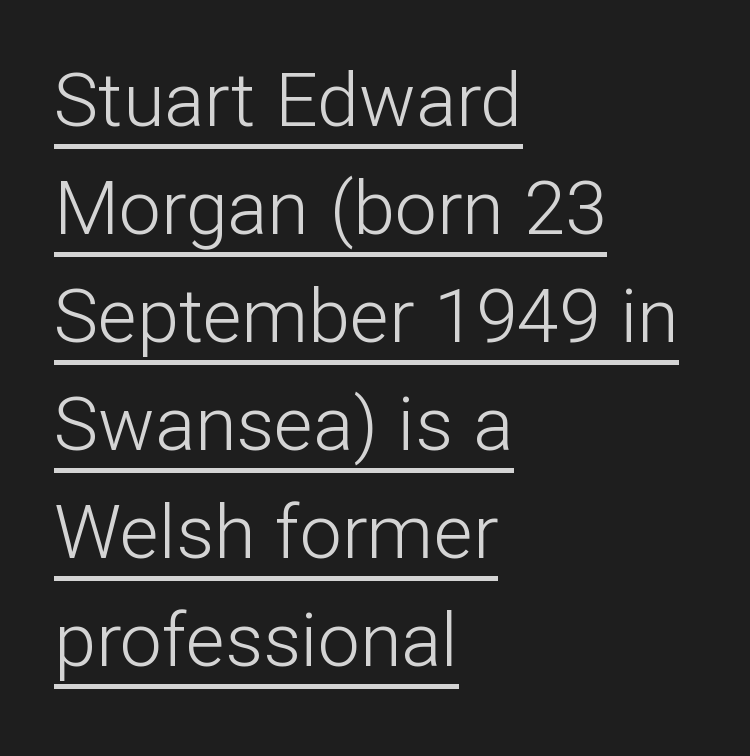
{"serif": "no", "italic": "no", "bold": "no", "weight": "light", "width": "normal", "stroke_contrast": "low", "x_height": "medium", "monospaced": "no", "underline": "yes", "align": "left", "line_spacing": "normal", "line_spacing_ratio": 1.44, "letter_spacing": "normal", "letter_spacing_em": 0.0, "glyph_px": 75}
